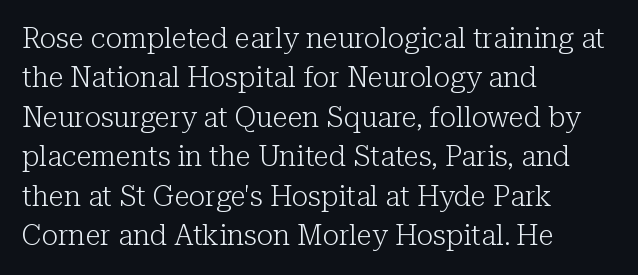
Tall strokes in this sample are plumb rather than angled. Descenders hang freely into open space. Counters stay open thanks to moderate or lighter strokes. The passage shown stacks its lines at a standard gap.
